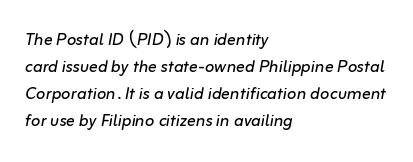
The image shows 22 px text type, italic (leaning right); set left-aligned, line spacing 1.22x, normal letter spacing, not underlined.
